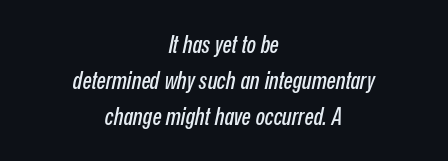
The image shows 24 px text type, italic (leaning right); set centered, normal line spacing (1.51x), normal letter spacing, not underlined.
